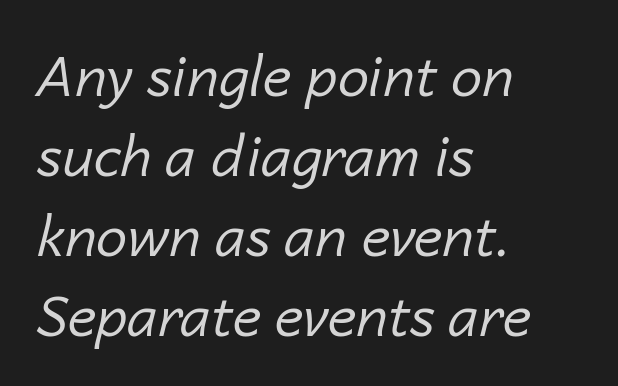
The image shows 56 px regular-weight type, italic (leaning right); set left-aligned, normal line spacing (1.43x), normal letter spacing, not underlined; low stroke contrast and a medium x-height.
